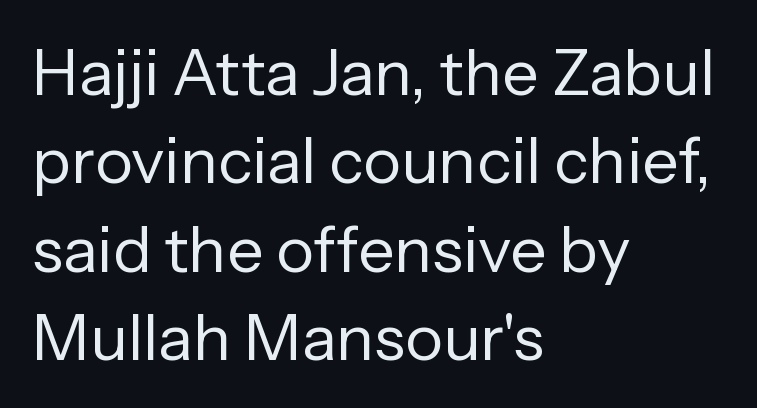
Q: Is the text bold? A: No.
Q: Is the text italic (slanted)? A: No, it is upright.
Q: Is the typeface a serif or a sans-serif typeface? A: Sans-serif.
Q: Is the text underlined? A: No.
Q: How is the paragraph aligned? A: Left-aligned.
Q: Is the spacing between letters normal or unusually wide? A: Normal.
Q: Is the spacing between lines tight, normal or loose? A: Normal.
Q: Width (condensed, normal, or wide)? A: Normal.
Q: Stroke contrast? A: Low.
Q: x-height? A: Medium.
Q: Monospaced? A: No.
